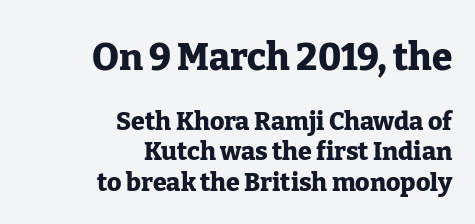
{"serif": "yes", "italic": "no", "bold": "yes", "weight": "heavy", "width": "normal", "stroke_contrast": "low", "x_height": "medium", "monospaced": "no", "underline": "no", "align": "right", "line_spacing_ratio": 1.22, "letter_spacing": "normal", "letter_spacing_em": 0.0, "larger_block": "first", "size_ratio": 1.48, "glyph_px": 37}
